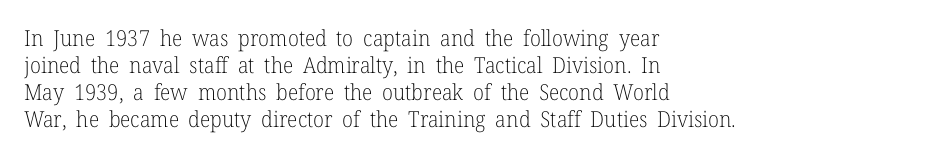
{"italic": "no", "bold": "no", "underline": "no", "align": "left", "line_spacing_ratio": 1.22, "letter_spacing": "normal", "letter_spacing_em": 0.0, "glyph_px": 22}
